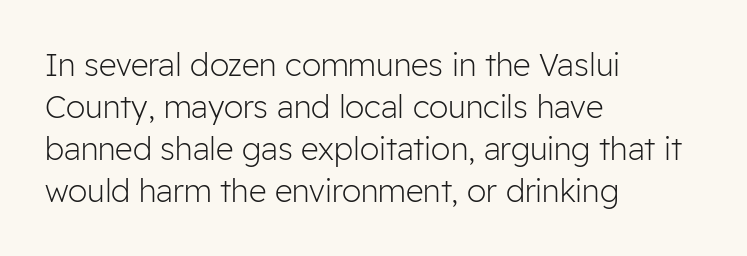
Q: Is the text bold? A: No.
Q: Is the text italic (slanted)? A: No, it is upright.
Q: Is the typeface a serif or a sans-serif typeface? A: Sans-serif.
Q: Is the text underlined? A: No.
Q: How is the paragraph aligned? A: Left-aligned.
Q: Is the spacing between letters normal or unusually wide? A: Normal.
Q: Is the spacing between lines tight, normal or loose? A: Normal.
Q: Width (condensed, normal, or wide)? A: Normal.
Q: Stroke contrast? A: Low.
Q: x-height? A: Medium.
Q: Monospaced? A: No.
